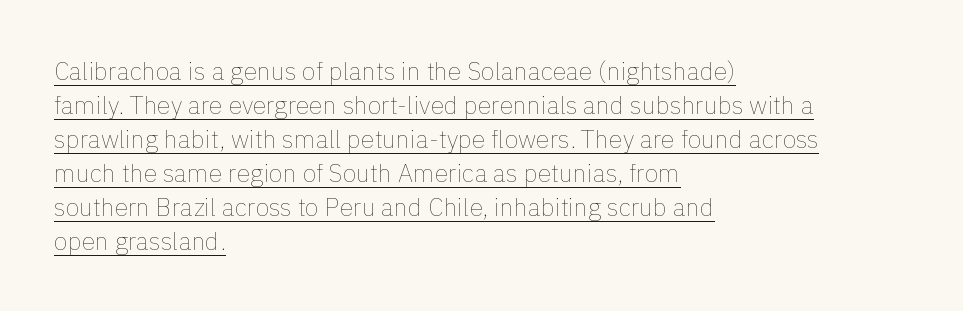
The cut favours lightness, reaching ordinary text weight at its darkest. The passage is arranged the way most books set body copy — flush left. Ordinary non-slanted type is in use. This sample carries an underscore along the baseline area.
